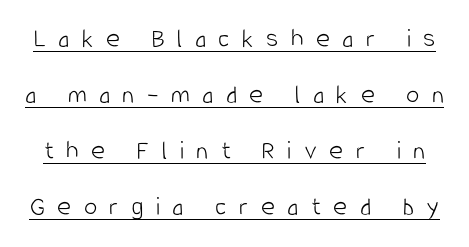
The gaps between neighbouring characters are conspicuously large. Honestly, the underline is the first thing you notice here. Italic: no, the glyphs are upright roman. These glyphs show unthickened strokes, regular width or finer. Honestly, the rows look like they've been pulled way apart.
